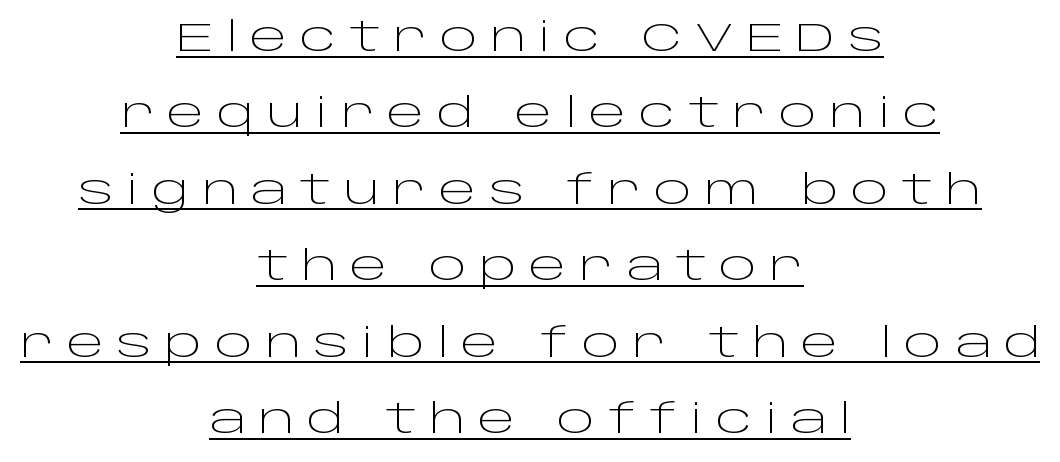
The image shows 40 px light, wide sans-serif type, upright; set centered, loose line spacing (1.91x), unusually wide letter spacing (+0.31 em), underlined; low stroke contrast and a large x-height.
